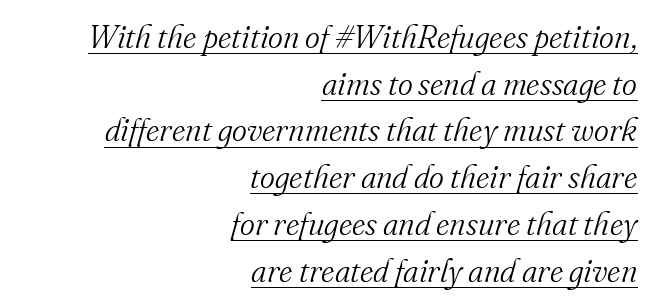
Is the letter spacing exaggerated? No — it looks like the ordinary default. The typesetter has applied underlining to the passage shown. Leading matches the norm, producing a regular column. The face looks like a standard text weight, possibly lighter. Each letter keeps its own natural width here, so spacing adapts to shape.
